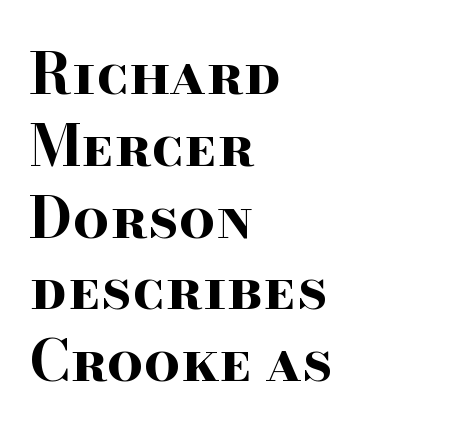
The face used here has the dense, thick strokes of a bold. The rendering shows small feet on the letterforms — a serif design. Between one letter and the next there's only the usual sliver of space. These lines are rendered in a variable-pitch font.
